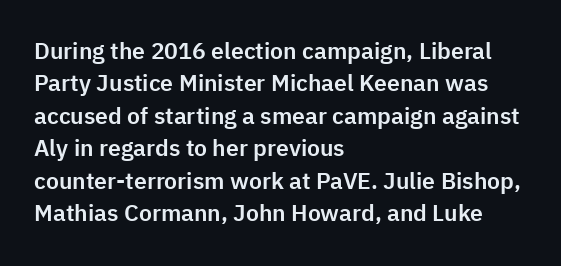
Rule under the text: the space is simply empty. Glyph-to-glyph distance matches everyday printed text. This block has exactly the height ordinary leading produces. Every character sits straight up, as roman type does. Teacher's note: observe the even left margin — that is flush-left alignment.
